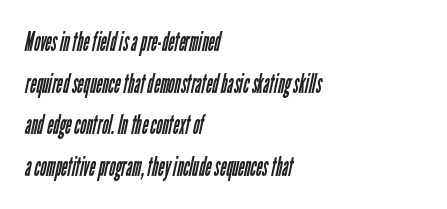
Here the glyphs are tracked normally, forming tight word shapes. This block has exactly the height ordinary leading produces. The setting favours the left margin, as ordinary paragraphs usually do. Type without underlining.
